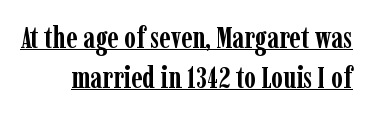
Q: Is the text bold? A: Yes.
Q: Is the text italic (slanted)? A: No, it is upright.
Q: Is the typeface a serif or a sans-serif typeface? A: Serif.
Q: Is the text underlined? A: Yes.
Q: Is the spacing between letters normal or unusually wide? A: Normal.
Q: Is the spacing between lines tight, normal or loose? A: Normal.
Q: Width (condensed, normal, or wide)? A: Condensed.
Q: Stroke contrast? A: Low.
Q: x-height? A: Medium.
Q: Monospaced? A: No.
